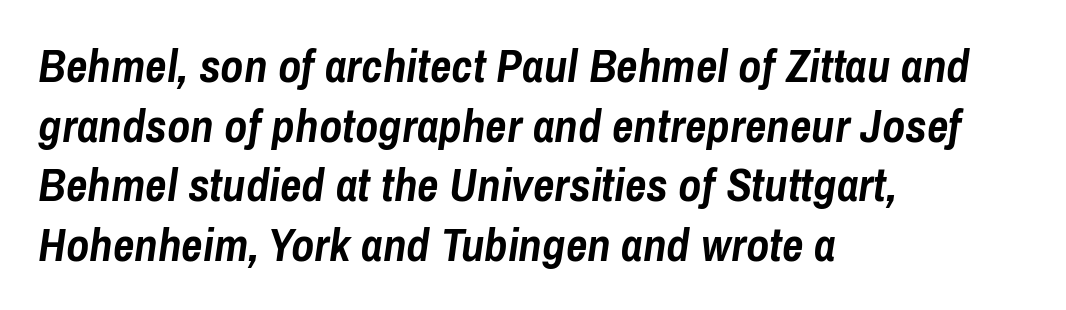
Looks like regular typesetting: each glyph gets only the width it needs. Compared with ordinary roman type, these characters are visibly tilted. Typographic density is high because the face is bold. Horizontally, the lines are justified to the leading edge only. Bare-footed words on every line.
